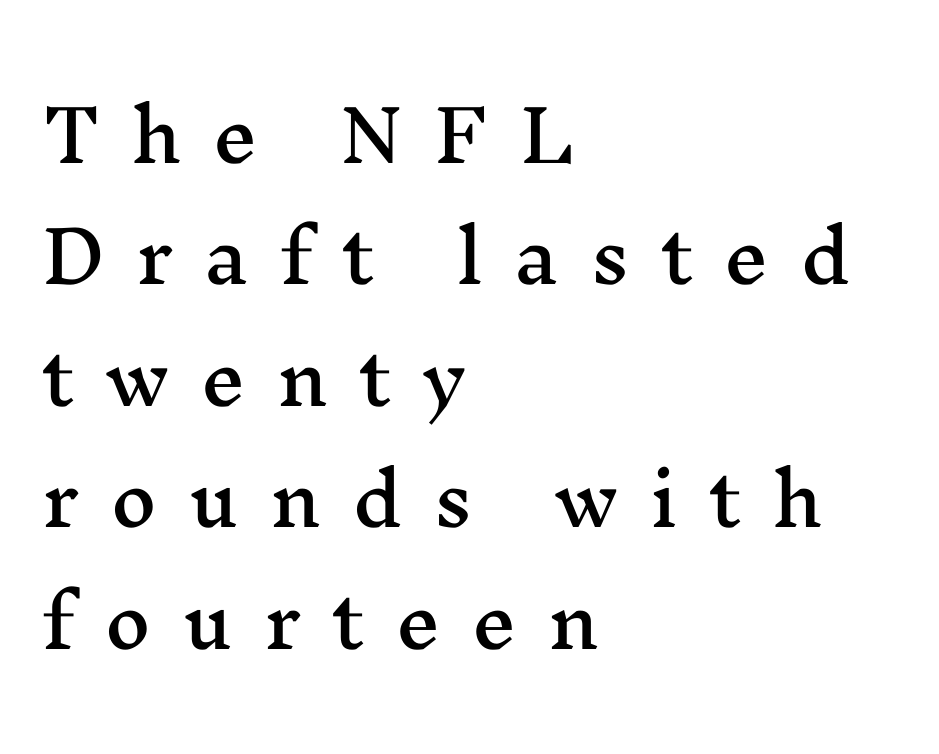
Q: Is the text italic (slanted)? A: No, it is upright.
Q: Is the typeface a serif or a sans-serif typeface? A: Serif.
Q: Is the text underlined? A: No.
Q: How is the paragraph aligned? A: Left-aligned.
Q: Is the spacing between letters normal or unusually wide? A: Unusually wide.
Q: Width (condensed, normal, or wide)? A: Wide.
Q: Stroke contrast? A: Medium.
Q: x-height? A: Medium.
Q: Monospaced? A: No.
